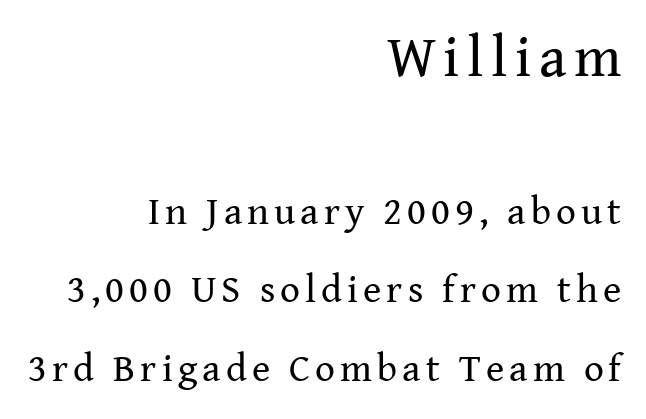
Q: Is the text bold? A: No.
Q: Is the text italic (slanted)? A: No, it is upright.
Q: Is the typeface a serif or a sans-serif typeface? A: Serif.
Q: Is the text underlined? A: No.
Q: How is the paragraph aligned? A: Right-aligned.
Q: Is the spacing between lines tight, normal or loose? A: Loose.
Q: Which block of text is set in a larger size, the first (top) or the second (bottom)? A: The first (top) one.
Q: Width (condensed, normal, or wide)? A: Normal.
Q: Stroke contrast? A: Medium.
Q: x-height? A: Medium.
Q: Monospaced? A: No.
